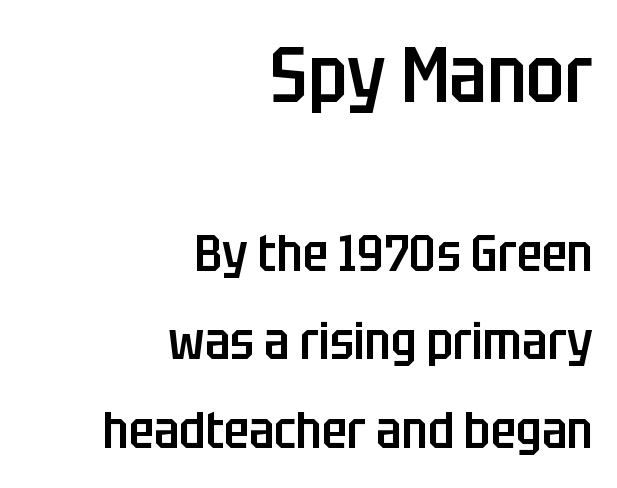
{"serif": "no", "italic": "no", "bold": "semi", "weight": "semibold", "width": "condensed", "stroke_contrast": "low", "x_height": "large", "monospaced": "no", "underline": "no", "align": "right", "line_spacing": "normal", "line_spacing_ratio": 1.7, "letter_spacing": "normal", "letter_spacing_em": 0.0, "larger_block": "first", "size_ratio": 1.5, "glyph_px": 78}
